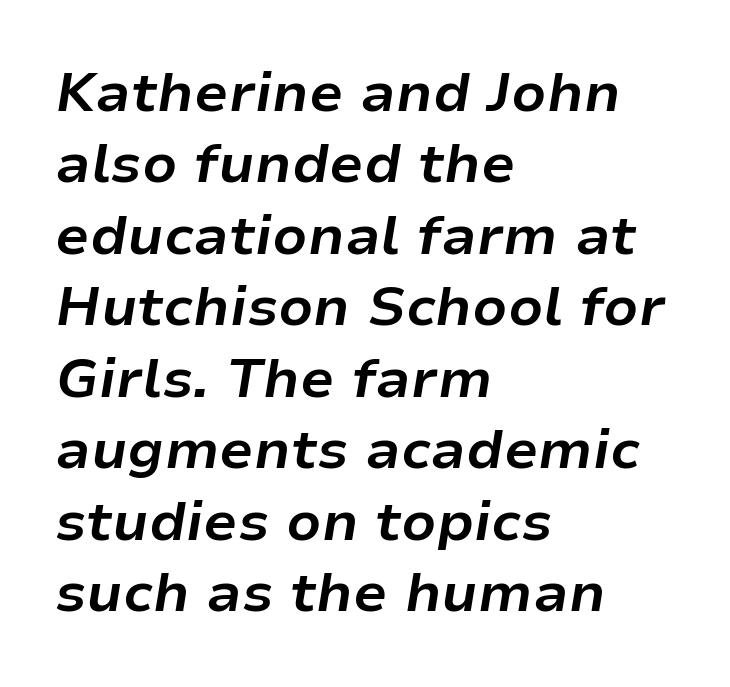
Posture: slanted. Weight check: bold — yes, fully. These lines stack with their left ends in a neat column. Is this a fixed-width face? No — the glyphs have proportional, varying widths. The passage shown has conventional tracking throughout.
